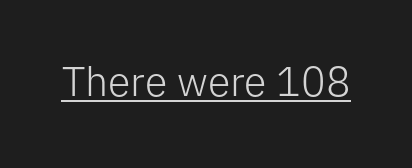
{"serif": "no", "italic": "no", "bold": "no", "weight": "light", "width": "normal", "stroke_contrast": "low", "x_height": "medium", "monospaced": "no", "underline": "yes", "letter_spacing": "normal", "letter_spacing_em": 0.0, "glyph_px": 41}
